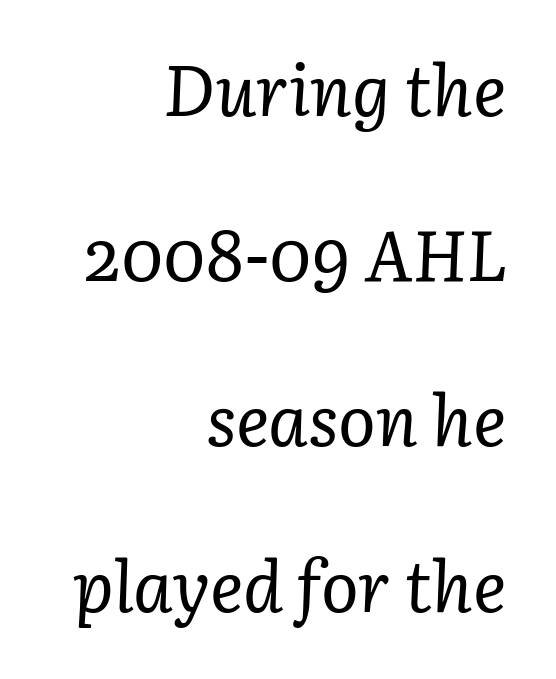
Q: Is the text bold? A: No.
Q: Is the text italic (slanted)? A: Yes, it leans right by about 3 degrees.
Q: Is the typeface a serif or a sans-serif typeface? A: Serif.
Q: Is the text underlined? A: No.
Q: How is the paragraph aligned? A: Right-aligned.
Q: Is the spacing between letters normal or unusually wide? A: Normal.
Q: Is the spacing between lines tight, normal or loose? A: Loose.
Q: Width (condensed, normal, or wide)? A: Normal.
Q: Stroke contrast? A: Low.
Q: x-height? A: Medium.
Q: Monospaced? A: No.
